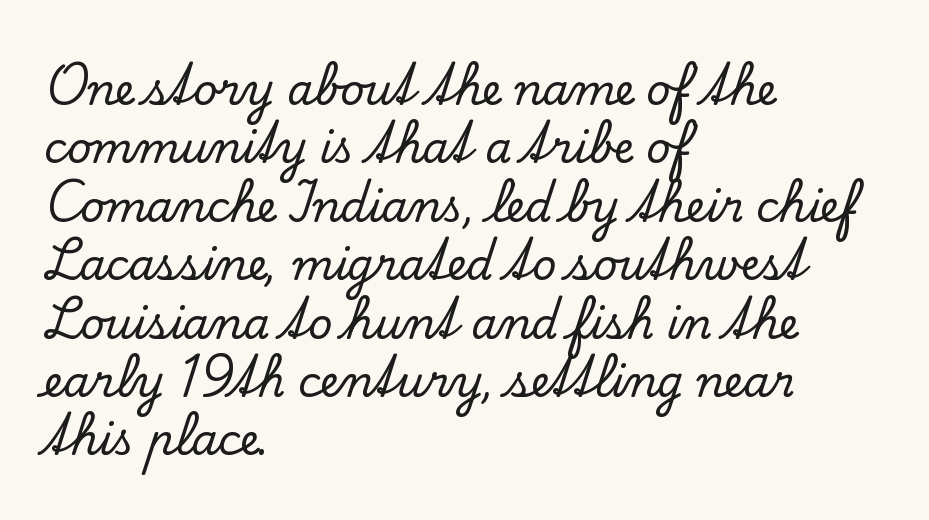
Q: Is the text italic (slanted)? A: Yes.
Q: Is the typeface a serif or a sans-serif typeface? A: Serif.
Q: Is the text underlined? A: No.
Q: How is the paragraph aligned? A: Left-aligned.
Q: Is the spacing between letters normal or unusually wide? A: Normal.
Q: Is the spacing between lines tight, normal or loose? A: Normal.
Q: Width (condensed, normal, or wide)? A: Normal.
Q: Stroke contrast? A: Low.
Q: x-height? A: Small.
Q: Monospaced? A: No.
